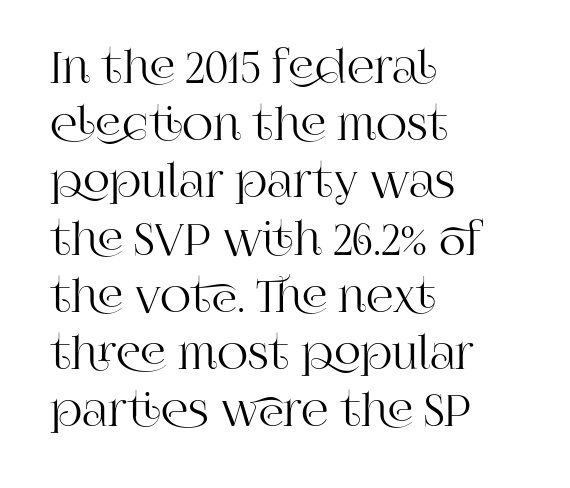
Glyph-to-glyph distance matches everyday printed text. A typesetter would label this face a serif. These lines are set flush left with a ragged right edge. The rows are spaced the way most documents space them. Note the varied advance widths — an 'i' is clearly narrower than an 'm'. Type without underlining.
